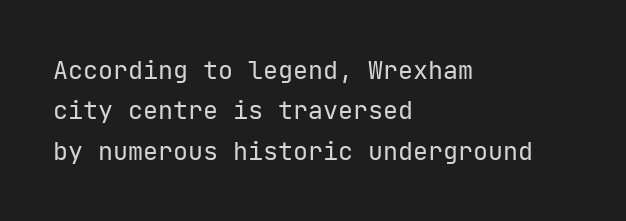
The horizontal fit of the characters is conventional and even. Teacher's note: observe the even left margin — that is flush-left alignment. The font's upright variant was chosen for this text. Horizontal bands of white between lines are of average thickness. Weight: regular or lighter.
